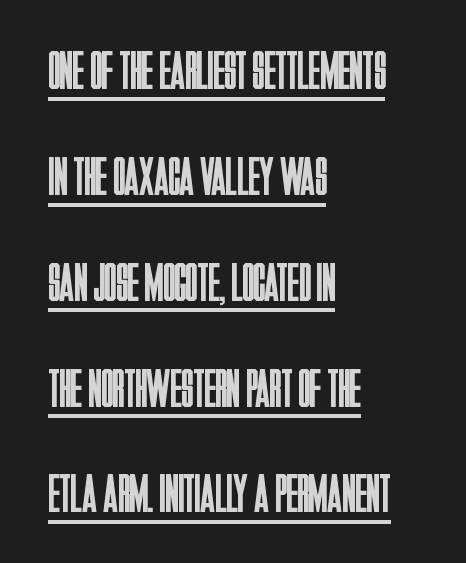
The image shows 54 px regular-weight, condensed sans-serif type, upright; set left-aligned, loose line spacing (1.96x), normal letter spacing, underlined; low stroke contrast and a large x-height.
